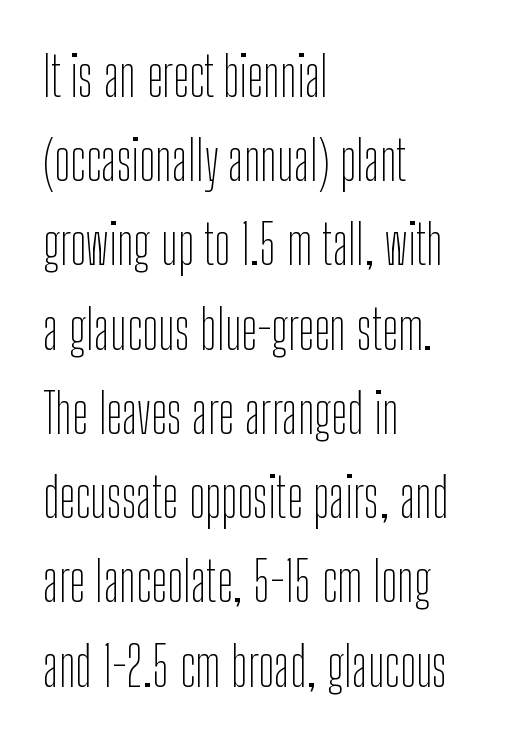
{"serif": "no", "italic": "no", "bold": "no", "weight": "thin", "width": "condensed", "stroke_contrast": "low", "x_height": "medium", "monospaced": "no", "underline": "no", "align": "left", "line_spacing": "normal", "line_spacing_ratio": 1.56, "letter_spacing": "normal", "letter_spacing_em": 0.0, "glyph_px": 54}
